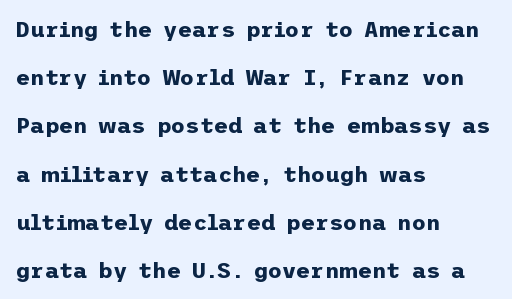
The image shows 22 px bold type, upright; set left-aligned, loose line spacing (2.19x), normal letter spacing, not underlined.
